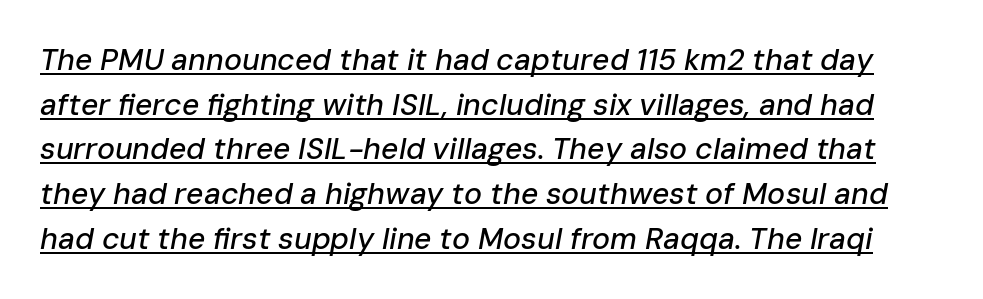
Q: Is the text italic (slanted)? A: Yes, it leans right by about 10 degrees.
Q: Is the text underlined? A: Yes.
Q: Is the spacing between letters normal or unusually wide? A: Normal.
Q: Is the spacing between lines tight, normal or loose? A: Normal.
Q: Width (condensed, normal, or wide)? A: Normal.
Q: Stroke contrast? A: Low.
Q: x-height? A: Medium.
Q: Monospaced? A: No.
